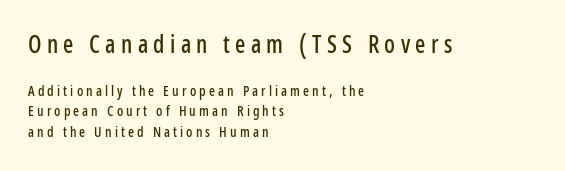
Q: Is the text italic (slanted)? A: No, it is upright.
Q: Is the text underlined? A: No.
Q: How is the paragraph aligned? A: Left-aligned.
Q: Is the spacing between letters normal or unusually wide? A: Unusually wide.
Q: Is the spacing between lines tight, normal or loose? A: Normal.
Q: Which block of text is set in a larger size, the first (top) or the second (bottom)? A: The first (top) one.
